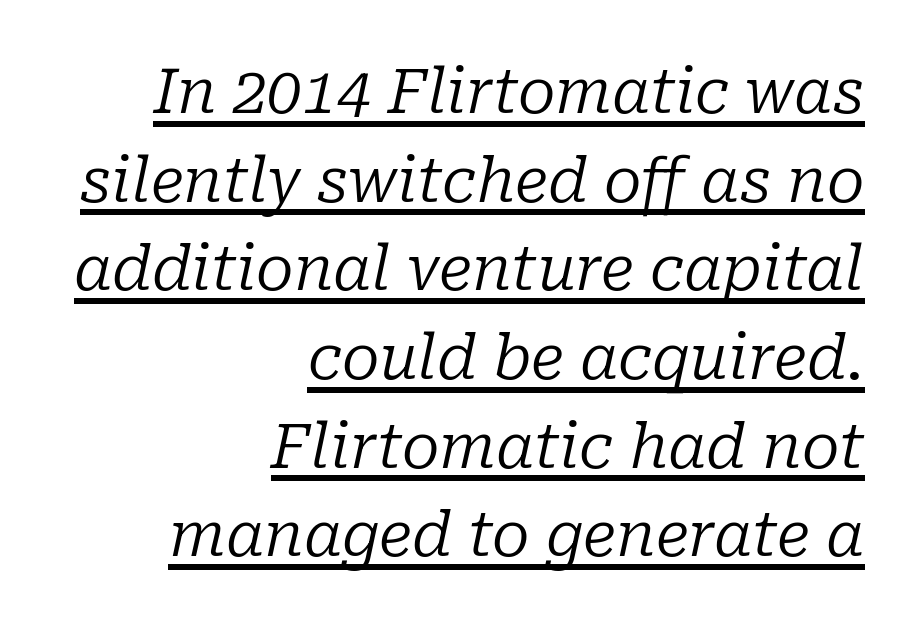
The image shows 62 px regular-weight serif type, italic (leaning right); set right-aligned, normal line spacing (1.43x), normal letter spacing, underlined; low stroke contrast and a medium x-height.
